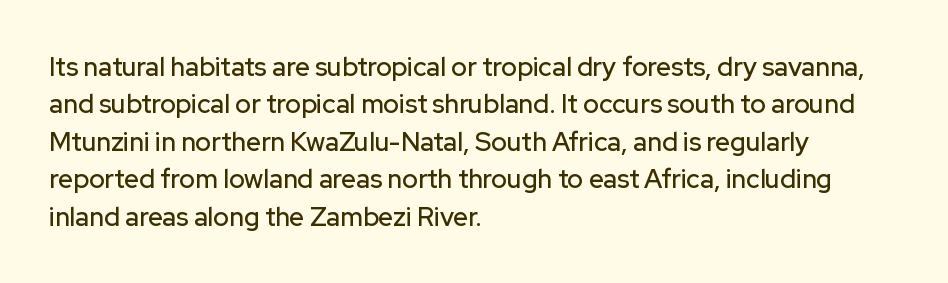
A typesetter would call this zero additional tracking. The string is rendered with underlining switched off. Reading down the block, your eye returns to a fixed left position each line. The lines sit at an ordinary, default distance from one another.
